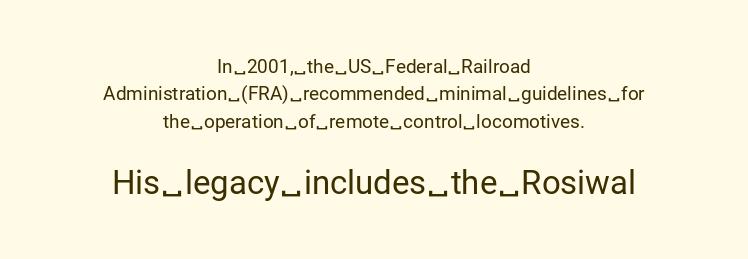
{"serif": "no", "italic": "no", "bold": "no", "weight": "regular", "width": "normal", "stroke_contrast": "low", "x_height": "medium", "monospaced": "no", "underline": "no", "align": "center", "line_spacing": "normal", "line_spacing_ratio": 1.44, "letter_spacing": "normal", "letter_spacing_em": 0.0, "larger_block": "second", "size_ratio": 1.74, "glyph_px": 33}
